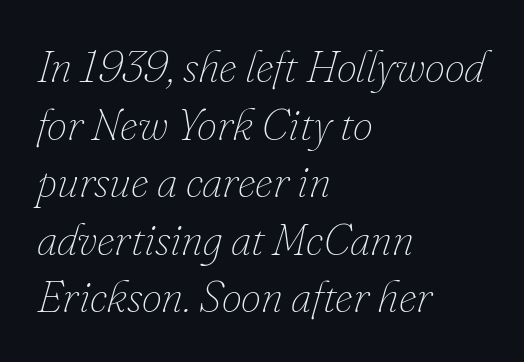
Q: Is the text bold? A: No.
Q: Is the text italic (slanted)? A: Yes, it leans right by about 16 degrees.
Q: Is the text underlined? A: No.
Q: How is the paragraph aligned? A: Left-aligned.
Q: Is the spacing between letters normal or unusually wide? A: Normal.
Q: Is the spacing between lines tight, normal or loose? A: Normal.
Q: Width (condensed, normal, or wide)? A: Normal.
Q: Stroke contrast? A: Low.
Q: x-height? A: Small.
Q: Monospaced? A: No.
